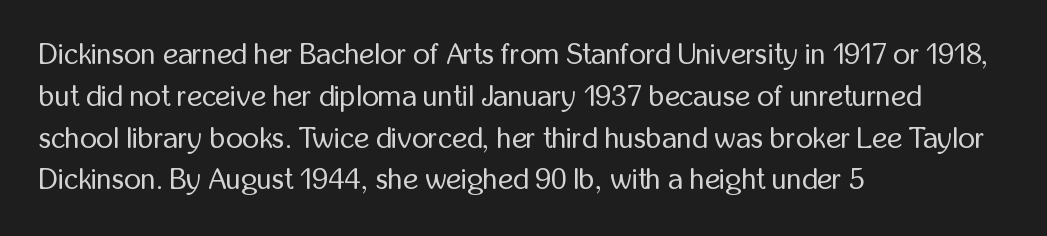
Vertically, the passage feels balanced, rows spaced as you'd expect. This sample uses plain, unmodified letter spacing. Character widths vary here, with narrow letters taking less room than wide ones. A bare baseline throughout the passage.
